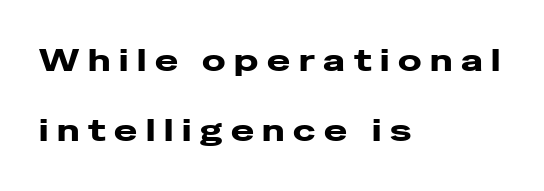
The image shows 31 px heavy, wide sans-serif type, upright; set left-aligned, loose line spacing (2.27x), unusually wide letter spacing (+0.28 em), not underlined; low stroke contrast and a medium x-height.
